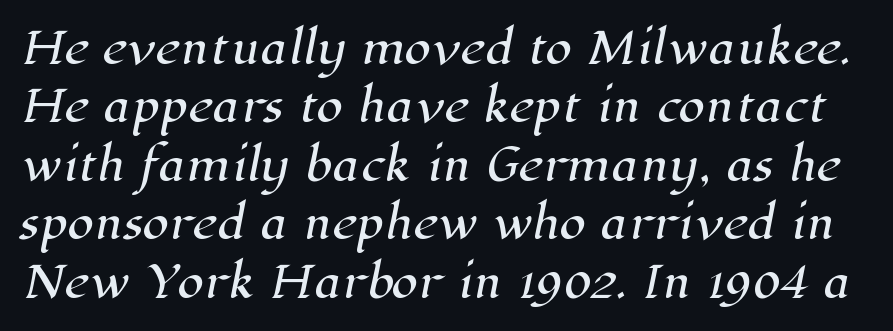
Q: Is the typeface a serif or a sans-serif typeface? A: Serif.
Q: Is the text underlined? A: No.
Q: Is the spacing between letters normal or unusually wide? A: Normal.
Q: Is the spacing between lines tight, normal or loose? A: Normal.
Q: Width (condensed, normal, or wide)? A: Normal.
Q: Stroke contrast? A: High.
Q: x-height? A: Medium.
Q: Monospaced? A: No.
